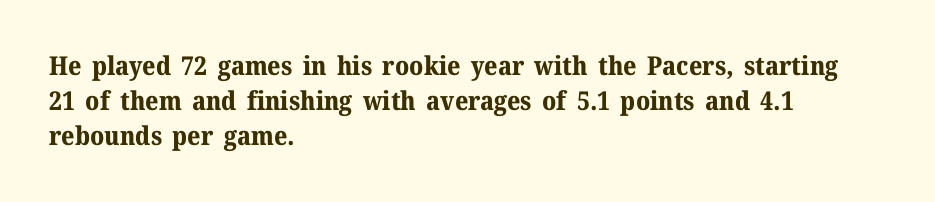
Q: Is the text bold? A: Yes.
Q: Is the text italic (slanted)? A: No, it is upright.
Q: Is the text underlined? A: No.
Q: How is the paragraph aligned? A: Left-aligned.
Q: Is the spacing between letters normal or unusually wide? A: Normal.
Q: Is the spacing between lines tight, normal or loose? A: Normal.
